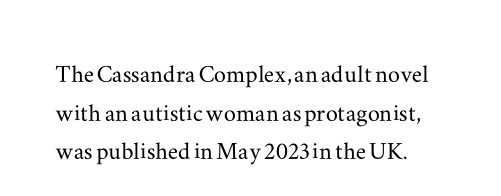
{"serif": "yes", "italic": "no", "width": "wide", "stroke_contrast": "medium", "x_height": "small", "monospaced": "no", "underline": "no", "line_spacing": "normal", "line_spacing_ratio": 1.29, "letter_spacing": "normal", "letter_spacing_em": 0.0, "glyph_px": 30}
